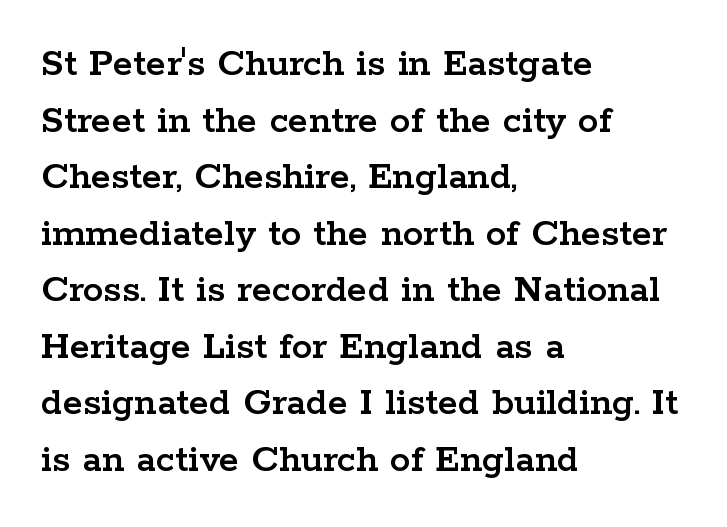
The image shows 41 px wide serif type, upright; set left-aligned, normal line spacing (1.38x), normal letter spacing, not underlined; low stroke contrast and a medium x-height.
